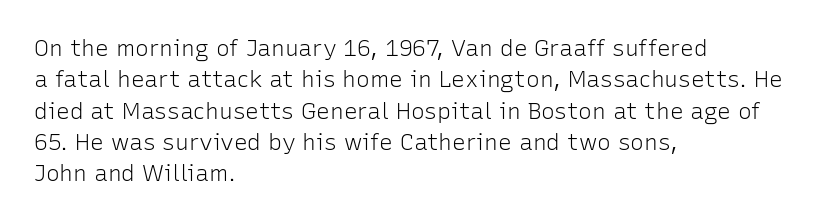
{"italic": "no", "bold": "no", "underline": "no", "align": "left", "line_spacing": "normal", "line_spacing_ratio": 1.36, "letter_spacing": "normal", "letter_spacing_em": 0.0, "glyph_px": 23}
